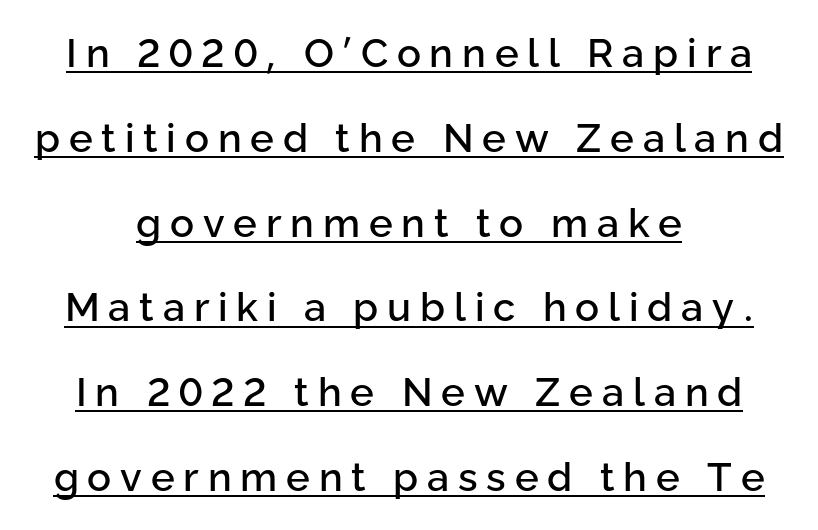
The letterforms stand isolated, each surrounded by extra space. The rag falls on both sides of this text block equally. A typesetter would call this proportional, since set widths differ per character. If you measured baseline to baseline, you'd find a long distance. Does the lettering tilt? It doesn't — this is upright. You can see a thin bar hugging the bottom of the glyphs.
